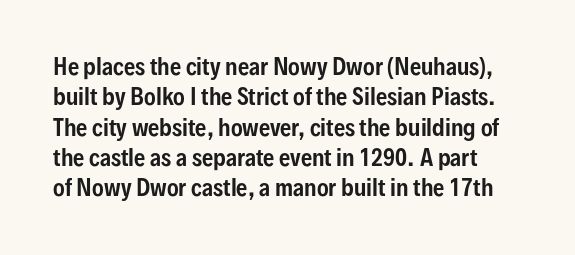
The image shows 22 px text type, upright; set normal line spacing (1.38x), normal letter spacing, not underlined.
